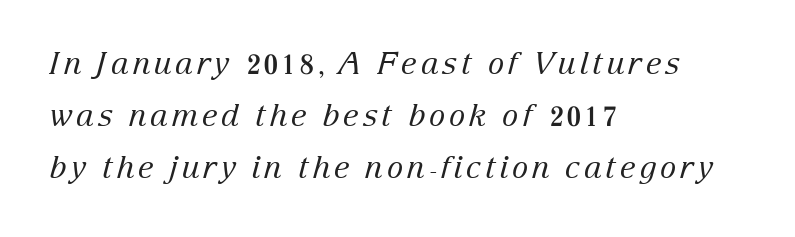
{"serif": "yes", "italic": "yes", "lean": "right", "slant_degrees": 15, "bold": "no", "weight": "regular", "width": "normal", "stroke_contrast": "low", "x_height": "medium", "monospaced": "no", "underline": "no", "align": "left", "line_spacing": "normal", "line_spacing_ratio": 1.68, "glyph_px": 31}
